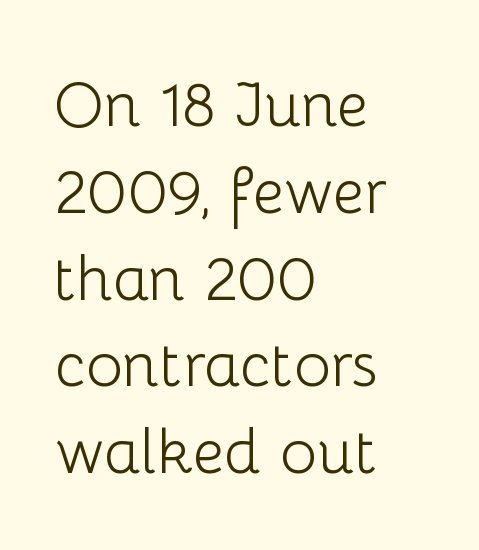
The image shows 62 px light sans-serif type, upright; set left-aligned, normal line spacing (1.4x), normal letter spacing, not underlined; low stroke contrast and a medium x-height.
